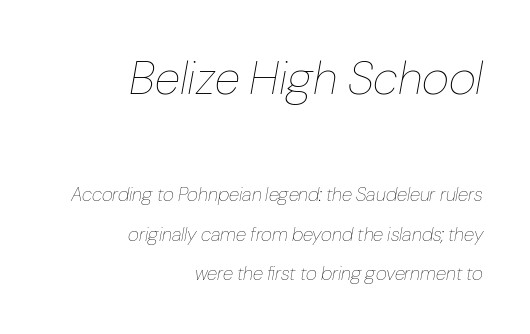
Q: Is the text bold? A: No.
Q: Is the text italic (slanted)? A: Yes, it leans right by about 10 degrees.
Q: Is the text underlined? A: No.
Q: How is the paragraph aligned? A: Right-aligned.
Q: Is the spacing between letters normal or unusually wide? A: Normal.
Q: Is the spacing between lines tight, normal or loose? A: Loose.
Q: Which block of text is set in a larger size, the first (top) or the second (bottom)? A: The first (top) one.
Q: Width (condensed, normal, or wide)? A: Normal.
Q: Stroke contrast? A: Low.
Q: x-height? A: Medium.
Q: Monospaced? A: No.
